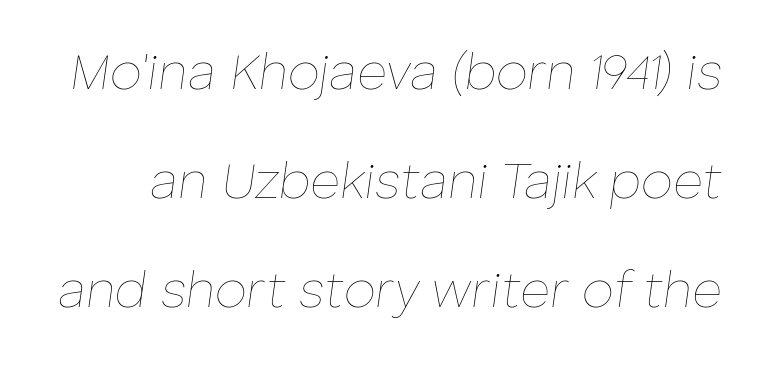
Q: Is the text bold? A: No.
Q: Is the text italic (slanted)? A: Yes, it leans right by about 8 degrees.
Q: Is the text underlined? A: No.
Q: Is the spacing between letters normal or unusually wide? A: Normal.
Q: Is the spacing between lines tight, normal or loose? A: Loose.
Q: Width (condensed, normal, or wide)? A: Normal.
Q: Stroke contrast? A: Low.
Q: x-height? A: Medium.
Q: Monospaced? A: No.
